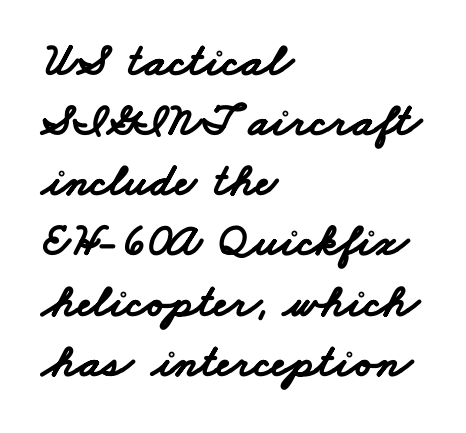
Q: Is the text bold? A: Yes.
Q: Is the typeface a serif or a sans-serif typeface? A: Sans-serif.
Q: Is the text underlined? A: No.
Q: How is the paragraph aligned? A: Left-aligned.
Q: Is the spacing between letters normal or unusually wide? A: Normal.
Q: Is the spacing between lines tight, normal or loose? A: Normal.
Q: Width (condensed, normal, or wide)? A: Wide.
Q: Stroke contrast? A: Low.
Q: x-height? A: Small.
Q: Monospaced? A: No.
